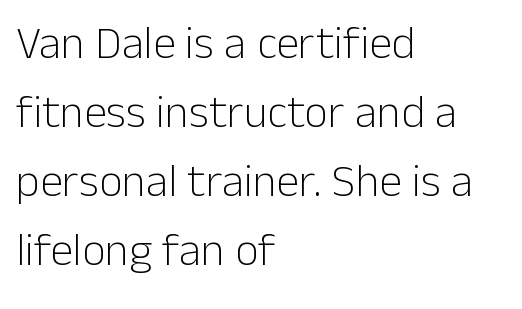
The image shows 46 px light sans-serif type, upright; set left-aligned, normal line spacing (1.5x), normal letter spacing, not underlined; low stroke contrast and a medium x-height.
